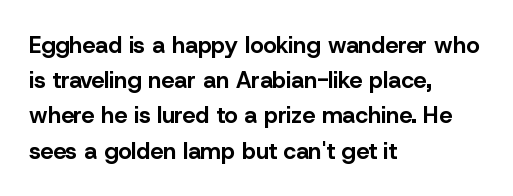
The image shows 23 px bold type, upright; set left-aligned, normal line spacing (1.53x), normal letter spacing, not underlined.
